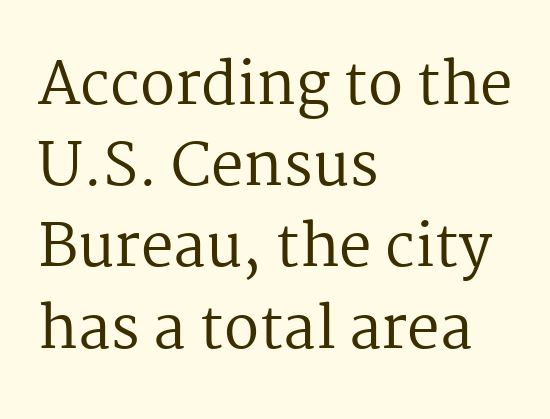
Q: Is the text bold? A: No.
Q: Is the text italic (slanted)? A: No, it is upright.
Q: Is the typeface a serif or a sans-serif typeface? A: Serif.
Q: Is the text underlined? A: No.
Q: How is the paragraph aligned? A: Left-aligned.
Q: Is the spacing between letters normal or unusually wide? A: Normal.
Q: Is the spacing between lines tight, normal or loose? A: Normal.
Q: Width (condensed, normal, or wide)? A: Normal.
Q: Stroke contrast? A: Medium.
Q: x-height? A: Medium.
Q: Monospaced? A: No.
